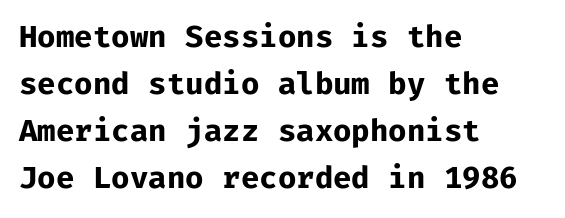
Q: Is the text bold? A: Yes.
Q: Is the text italic (slanted)? A: No, it is upright.
Q: Is the typeface a serif or a sans-serif typeface? A: Sans-serif.
Q: Is the text underlined? A: No.
Q: How is the paragraph aligned? A: Left-aligned.
Q: Is the spacing between letters normal or unusually wide? A: Normal.
Q: Is the spacing between lines tight, normal or loose? A: Normal.
Q: Width (condensed, normal, or wide)? A: Normal.
Q: Stroke contrast? A: Low.
Q: x-height? A: Medium.
Q: Monospaced? A: Yes.
